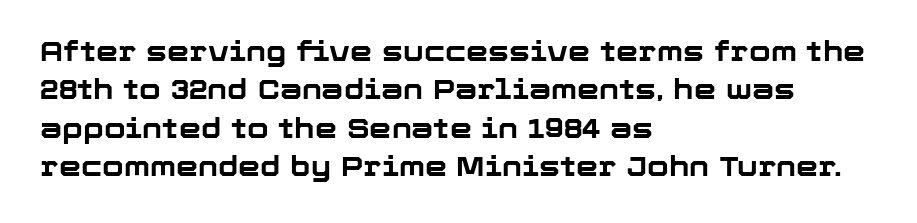
The image shows 28 px bold sans-serif type, upright; set left-aligned, normal line spacing (1.37x), normal letter spacing, not underlined; low stroke contrast and a medium x-height.
